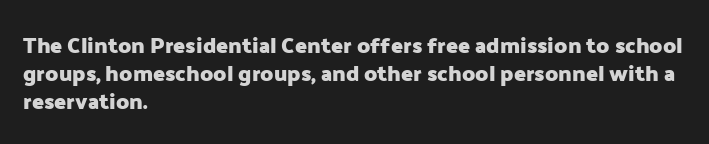
The image shows 22 px bold type, upright; set left-aligned, normal line spacing (1.28x), normal letter spacing, not underlined.
